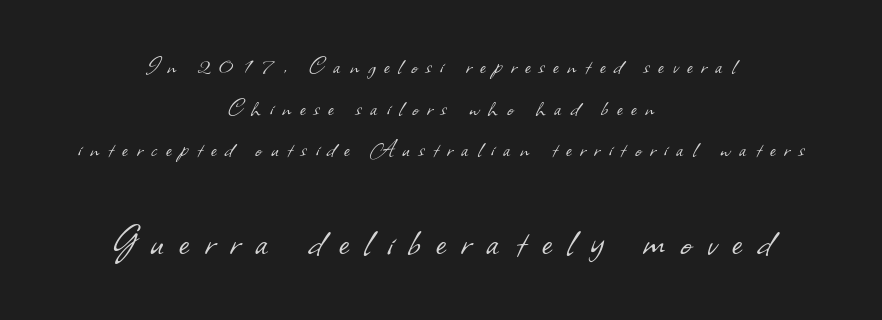
Q: Is the text bold? A: No.
Q: Is the typeface a serif or a sans-serif typeface? A: Sans-serif.
Q: Is the text underlined? A: No.
Q: How is the paragraph aligned? A: Centered.
Q: Is the spacing between letters normal or unusually wide? A: Unusually wide.
Q: Is the spacing between lines tight, normal or loose? A: Normal.
Q: Which block of text is set in a larger size, the first (top) or the second (bottom)? A: The second (bottom) one.
Q: Width (condensed, normal, or wide)? A: Normal.
Q: Stroke contrast? A: Low.
Q: x-height? A: Small.
Q: Monospaced? A: No.
